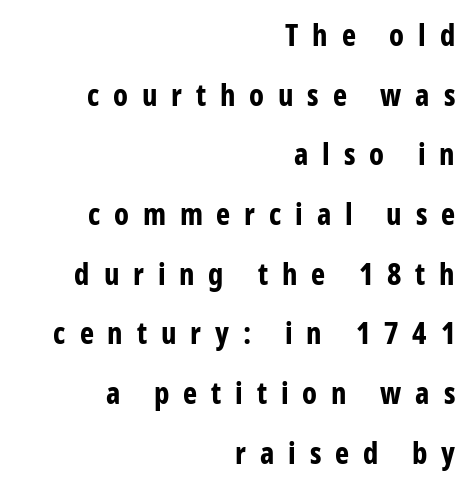
Q: Is the text bold? A: Yes.
Q: Is the text italic (slanted)? A: No, it is upright.
Q: Is the typeface a serif or a sans-serif typeface? A: Sans-serif.
Q: Is the text underlined? A: No.
Q: How is the paragraph aligned? A: Right-aligned.
Q: Is the spacing between letters normal or unusually wide? A: Unusually wide.
Q: Is the spacing between lines tight, normal or loose? A: Loose.
Q: Width (condensed, normal, or wide)? A: Condensed.
Q: Stroke contrast? A: Low.
Q: x-height? A: Medium.
Q: Monospaced? A: No.
